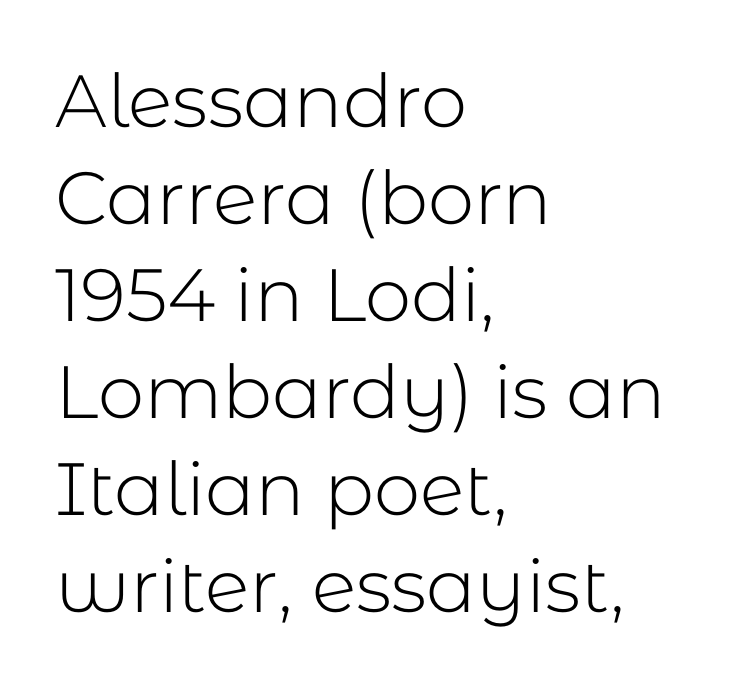
Weight class: somewhere from thin through regular. Varying glyph widths throughout — classic text-font behaviour. The lines are quadded left. Unlike italic type, these characters show no tilt at all. The line texture is even and compact thanks to regular tracking. The baseline area is clear.
